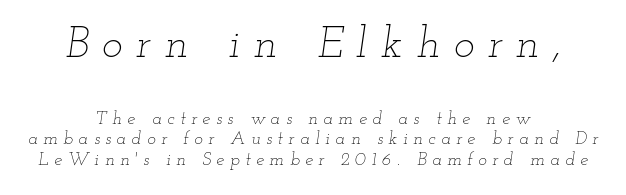
Q: Is the text bold? A: No.
Q: Is the text italic (slanted)? A: Yes, it leans right by about 12 degrees.
Q: Is the text underlined? A: No.
Q: How is the paragraph aligned? A: Centered.
Q: Is the spacing between letters normal or unusually wide? A: Unusually wide.
Q: Is the spacing between lines tight, normal or loose? A: Tight.
Q: Which block of text is set in a larger size, the first (top) or the second (bottom)? A: The first (top) one.
Q: Width (condensed, normal, or wide)? A: Wide.
Q: Stroke contrast? A: Low.
Q: x-height? A: Small.
Q: Monospaced? A: No.
